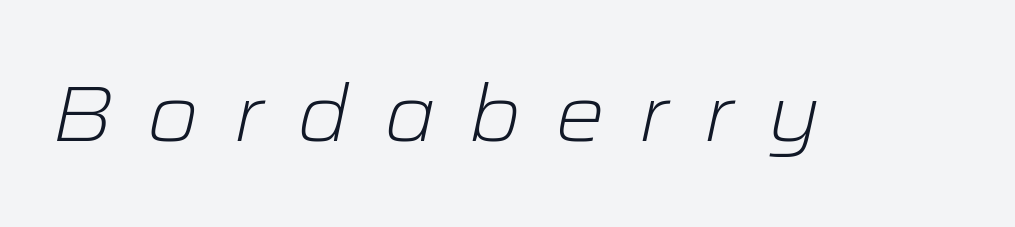
Q: Is the text bold? A: No.
Q: Is the text italic (slanted)? A: Yes, it leans right by about 12 degrees.
Q: Is the text underlined? A: No.
Q: Is the spacing between letters normal or unusually wide? A: Unusually wide.
Q: Width (condensed, normal, or wide)? A: Wide.
Q: Stroke contrast? A: Low.
Q: x-height? A: Medium.
Q: Monospaced? A: No.
